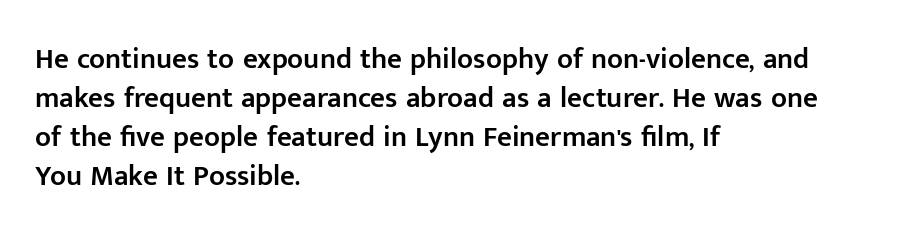
Q: Is the text bold? A: Semi-bold.
Q: Is the text italic (slanted)? A: No, it is upright.
Q: Is the typeface a serif or a sans-serif typeface? A: Sans-serif.
Q: Is the text underlined? A: No.
Q: How is the paragraph aligned? A: Left-aligned.
Q: Is the spacing between letters normal or unusually wide? A: Normal.
Q: Is the spacing between lines tight, normal or loose? A: Normal.
Q: Width (condensed, normal, or wide)? A: Normal.
Q: Stroke contrast? A: Low.
Q: x-height? A: Medium.
Q: Monospaced? A: No.
